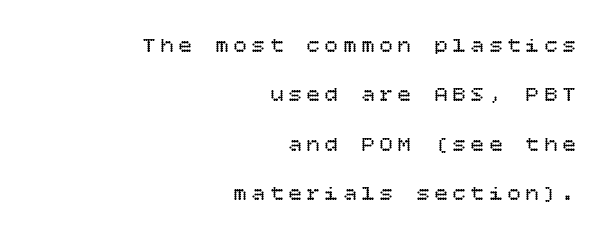
{"italic": "no", "bold": "no", "underline": "no", "align": "right", "line_spacing": "loose", "line_spacing_ratio": 2.24, "letter_spacing": "wide", "letter_spacing_em": 0.23, "glyph_px": 22}
